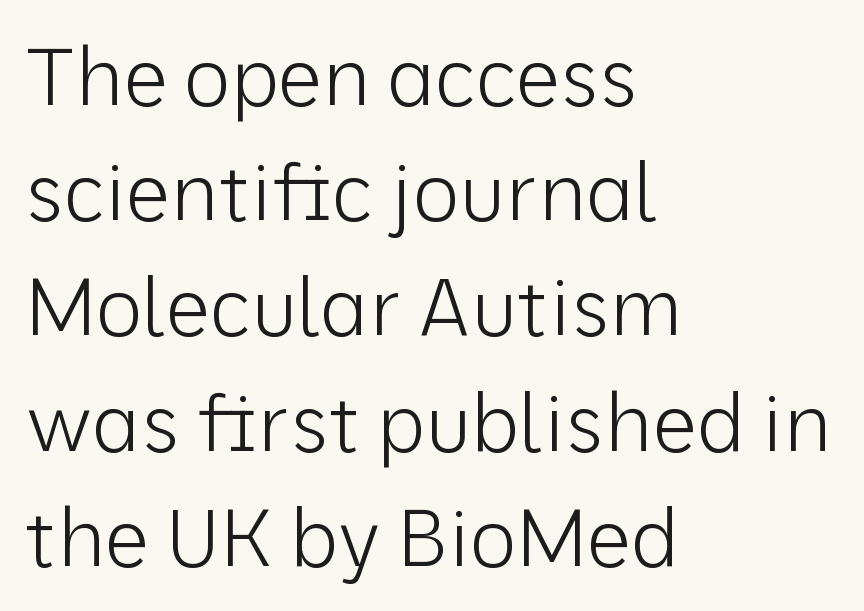
Q: Is the text bold? A: No.
Q: Is the text italic (slanted)? A: No, it is upright.
Q: Is the typeface a serif or a sans-serif typeface? A: Sans-serif.
Q: Is the text underlined? A: No.
Q: How is the paragraph aligned? A: Left-aligned.
Q: Is the spacing between letters normal or unusually wide? A: Normal.
Q: Is the spacing between lines tight, normal or loose? A: Normal.
Q: Width (condensed, normal, or wide)? A: Normal.
Q: Stroke contrast? A: Low.
Q: x-height? A: Medium.
Q: Monospaced? A: No.
